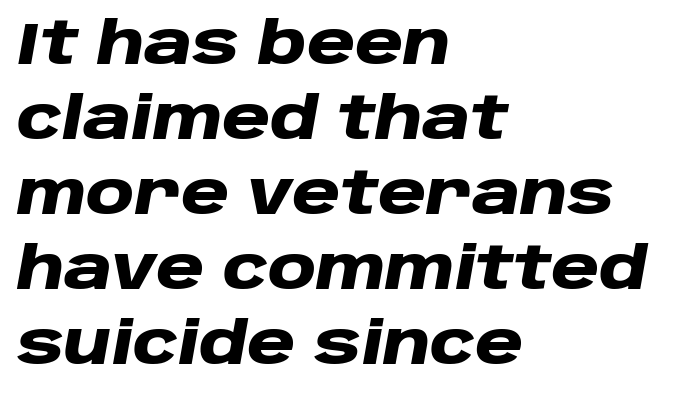
The image shows 59 px heavy, wide type, italic (leaning right); set left-aligned, normal line spacing (1.27x), normal letter spacing, not underlined; low stroke contrast and a large x-height.
